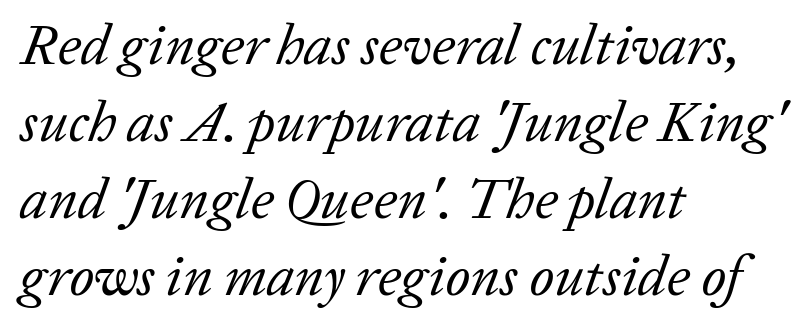
Q: Is the text bold? A: No.
Q: Is the text italic (slanted)? A: Yes, it leans right by about 20 degrees.
Q: Is the typeface a serif or a sans-serif typeface? A: Serif.
Q: Is the text underlined? A: No.
Q: How is the paragraph aligned? A: Left-aligned.
Q: Is the spacing between letters normal or unusually wide? A: Normal.
Q: Is the spacing between lines tight, normal or loose? A: Normal.
Q: Width (condensed, normal, or wide)? A: Normal.
Q: Stroke contrast? A: Low.
Q: x-height? A: Medium.
Q: Monospaced? A: No.
